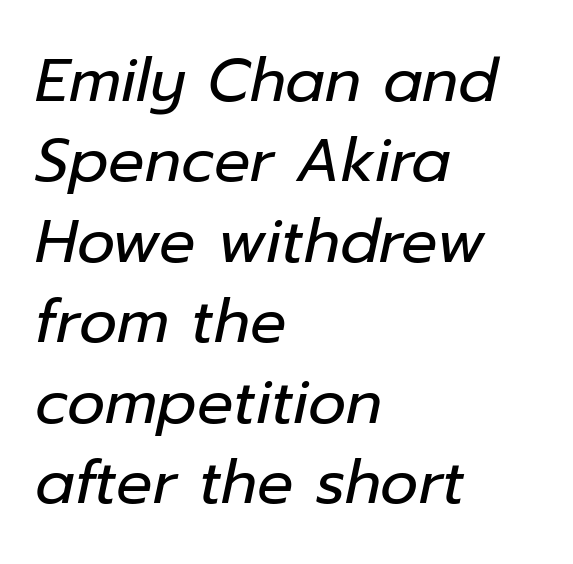
The passage shown is typed in a proportional face where columns would drift. Typeset ragged right — the left edge is the straight one. The words here are not underlined. This is oblique type, the kind used for emphasis or titles. The font sits on the lighter half of the weight spectrum, regular included. Vertically, the passage feels balanced, rows spaced as you'd expect.
